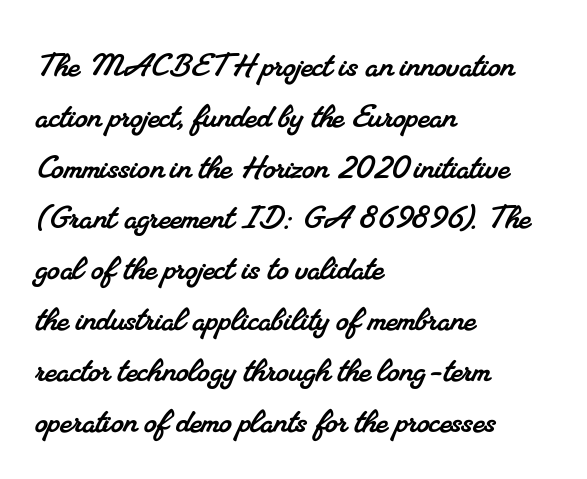
{"serif": "yes", "width": "normal", "stroke_contrast": "medium", "x_height": "small", "monospaced": "no", "underline": "no", "align": "left", "line_spacing": "normal", "line_spacing_ratio": 1.27, "letter_spacing": "normal", "letter_spacing_em": 0.0, "glyph_px": 40}
